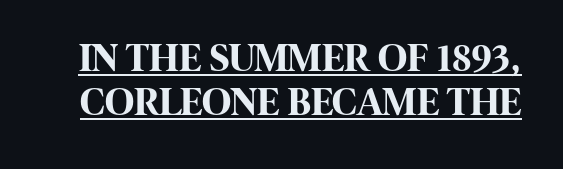
Q: Is the text bold? A: Yes.
Q: Is the text italic (slanted)? A: No, it is upright.
Q: Is the typeface a serif or a sans-serif typeface? A: Sans-serif.
Q: Is the text underlined? A: Yes.
Q: Is the spacing between letters normal or unusually wide? A: Normal.
Q: Is the spacing between lines tight, normal or loose? A: Tight.
Q: Width (condensed, normal, or wide)? A: Condensed.
Q: Stroke contrast? A: High.
Q: x-height? A: Large.
Q: Monospaced? A: No.
